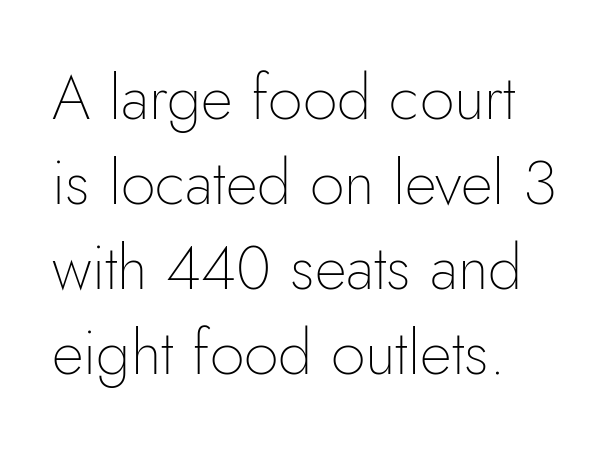
Q: Is the text bold? A: No.
Q: Is the text italic (slanted)? A: No, it is upright.
Q: Is the typeface a serif or a sans-serif typeface? A: Sans-serif.
Q: Is the text underlined? A: No.
Q: How is the paragraph aligned? A: Left-aligned.
Q: Is the spacing between letters normal or unusually wide? A: Normal.
Q: Is the spacing between lines tight, normal or loose? A: Normal.
Q: Width (condensed, normal, or wide)? A: Normal.
Q: Stroke contrast? A: Low.
Q: x-height? A: Small.
Q: Monospaced? A: No.
